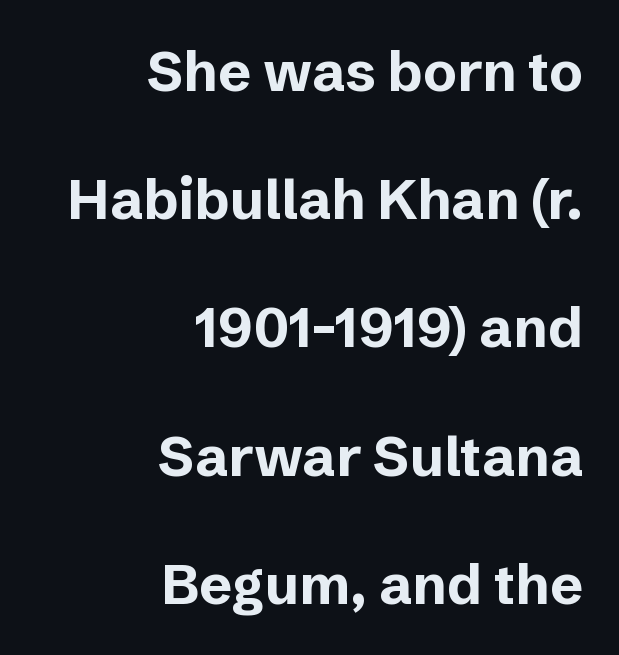
The specimen reads as upright at a glance. The passage shown has conventional tracking throughout. Letters rest on an invisible, unmarked baseline. This rendering uses right alignment, leaving the left contour irregular. Is this a fixed-width face? No — the glyphs have proportional, varying widths. The designer dialed line spacing up above the default.
